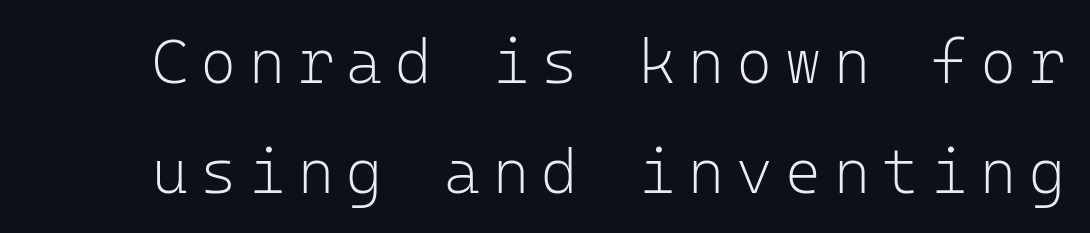
{"serif": "no", "italic": "no", "bold": "no", "weight": "light", "width": "normal", "stroke_contrast": "low", "x_height": "medium", "monospaced": "yes", "underline": "no", "line_spacing_ratio": 1.77, "letter_spacing": "wide", "letter_spacing_em": 0.2, "glyph_px": 62}
